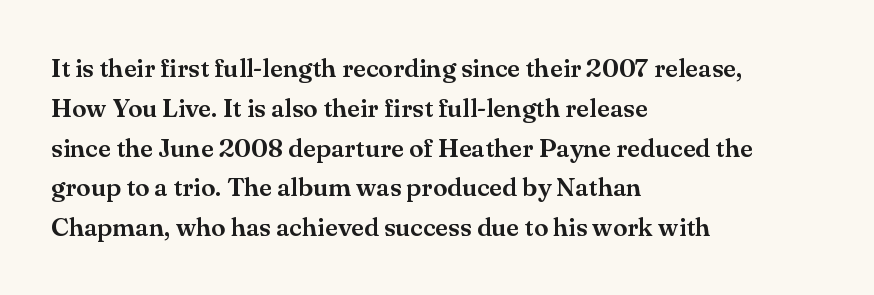
{"italic": "no", "underline": "no", "align": "left", "line_spacing": "normal", "line_spacing_ratio": 1.53, "letter_spacing": "normal", "letter_spacing_em": 0.0, "glyph_px": 26}
